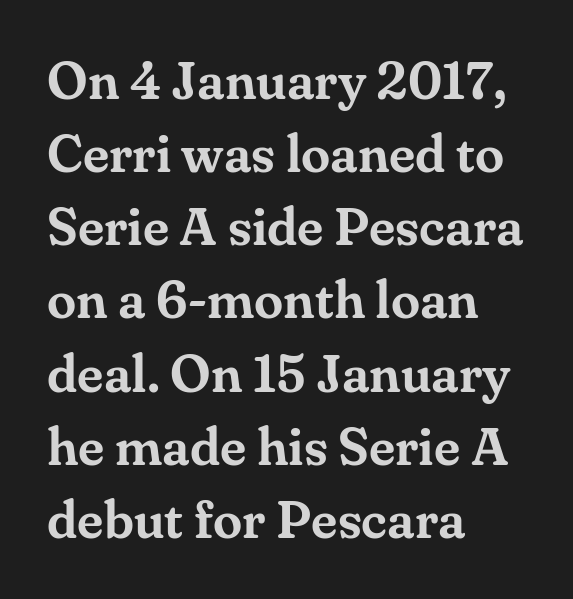
Varying glyph widths throughout — classic text-font behaviour. The letters sit at their default tracking, neither squeezed nor spread. A serif font was chosen for this passage. This is roman type, the default non-slanted kind.
